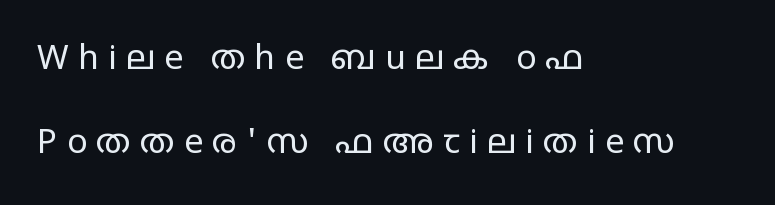
{"serif": "no", "italic": "no", "bold": "no", "weight": "regular", "width": "wide", "stroke_contrast": "low", "x_height": "large", "monospaced": "no", "underline": "no", "align": "left", "line_spacing": "loose", "line_spacing_ratio": 2.48, "letter_spacing": "wide", "letter_spacing_em": 0.27, "glyph_px": 34}
